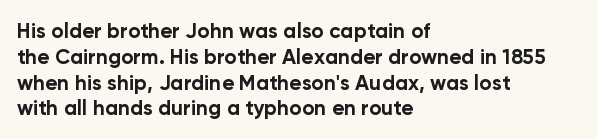
The letters stand upright; this is a roman face. Every row of glyphs begins at an identical x-position on the left. Between one letter and the next there's only the usual sliver of space. Caption: bold face, heavy strokes.
